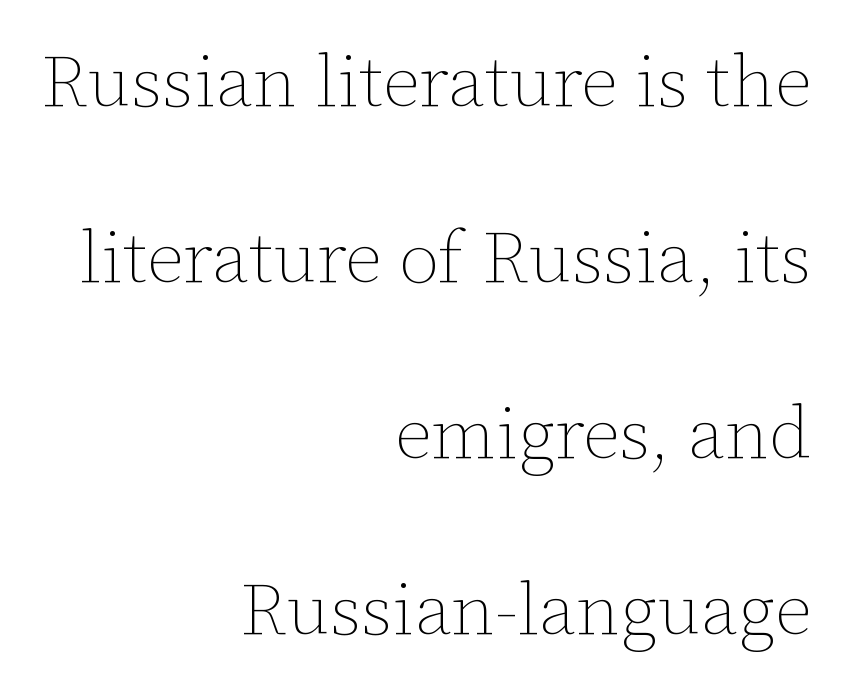
{"italic": "no", "bold": "no", "weight": "thin", "width": "normal", "stroke_contrast": "low", "x_height": "medium", "monospaced": "no", "underline": "no", "align": "right", "line_spacing": "loose", "line_spacing_ratio": 2.41, "letter_spacing": "normal", "letter_spacing_em": 0.0, "glyph_px": 73}
